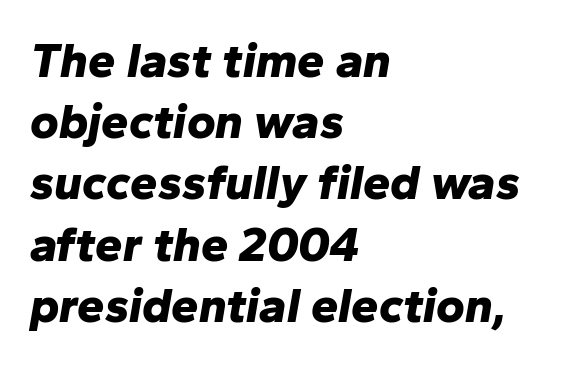
The image shows 49 px bold type, italic (leaning right); set left-aligned, normal line spacing (1.25x), normal letter spacing, not underlined; low stroke contrast and a medium x-height.
